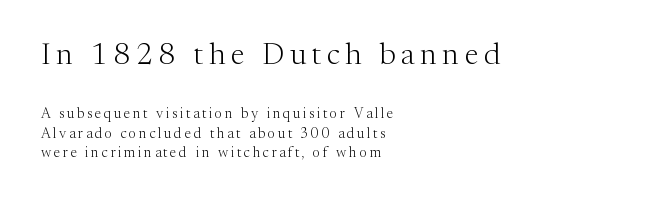
{"serif": "yes", "italic": "no", "bold": "no", "weight": "light", "width": "normal", "stroke_contrast": "medium", "x_height": "medium", "monospaced": "no", "underline": "no", "align": "left", "line_spacing": "normal", "line_spacing_ratio": 1.4, "larger_block": "first", "size_ratio": 2.14, "glyph_px": 30}
